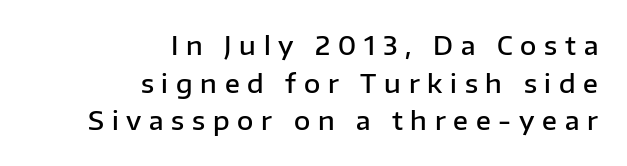
The image shows 25 px text type, upright; set right-aligned, normal line spacing (1.51x), unusually wide letter spacing (+0.31 em), not underlined.
